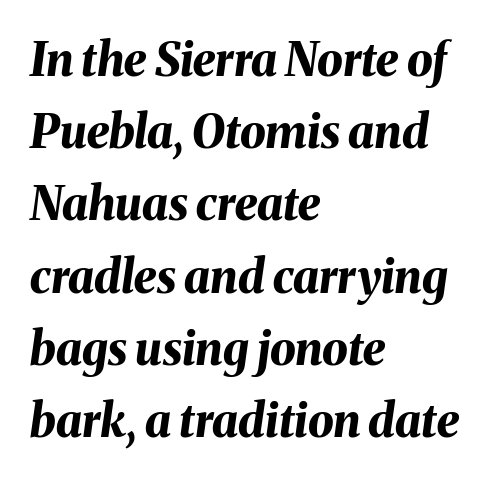
{"italic": "yes", "lean": "right", "slant_degrees": 8, "bold": "yes", "weight": "bold", "width": "normal", "stroke_contrast": "medium", "x_height": "medium", "monospaced": "no", "underline": "no", "align": "left", "line_spacing": "normal", "line_spacing_ratio": 1.57, "letter_spacing": "normal", "letter_spacing_em": 0.0, "glyph_px": 46}
